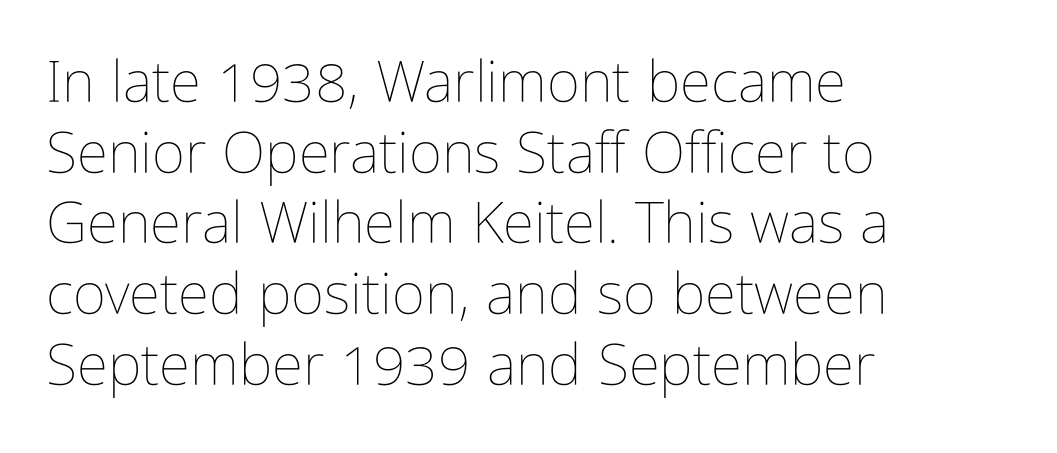
Q: Is the text bold? A: No.
Q: Is the text italic (slanted)? A: No, it is upright.
Q: Is the text underlined? A: No.
Q: How is the paragraph aligned? A: Left-aligned.
Q: Is the spacing between letters normal or unusually wide? A: Normal.
Q: Width (condensed, normal, or wide)? A: Condensed.
Q: Stroke contrast? A: Low.
Q: x-height? A: Medium.
Q: Monospaced? A: No.
